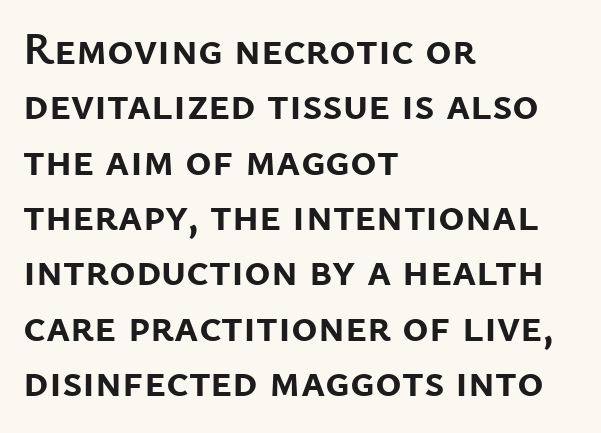
{"serif": "no", "italic": "no", "bold": "yes", "weight": "semibold", "width": "normal", "stroke_contrast": "low", "x_height": "medium", "monospaced": "no", "underline": "no", "align": "left", "line_spacing_ratio": 1.23, "letter_spacing": "normal", "letter_spacing_em": 0.0, "glyph_px": 45}
